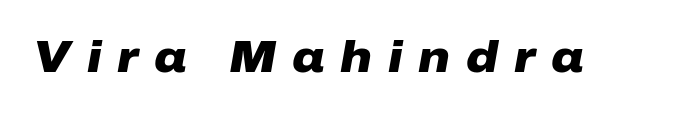
{"italic": "yes", "lean": "right", "slant_degrees": 10, "bold": "yes", "weight": "heavy", "width": "wide", "stroke_contrast": "low", "x_height": "medium", "monospaced": "no", "underline": "no", "letter_spacing": "wide", "letter_spacing_em": 0.36, "glyph_px": 44}
